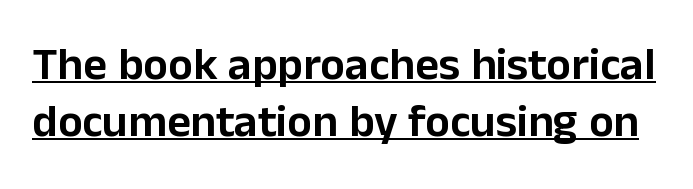
The image shows 46 px sans-serif type, upright; set line spacing 1.24x, normal letter spacing, underlined; low stroke contrast and a medium x-height.
